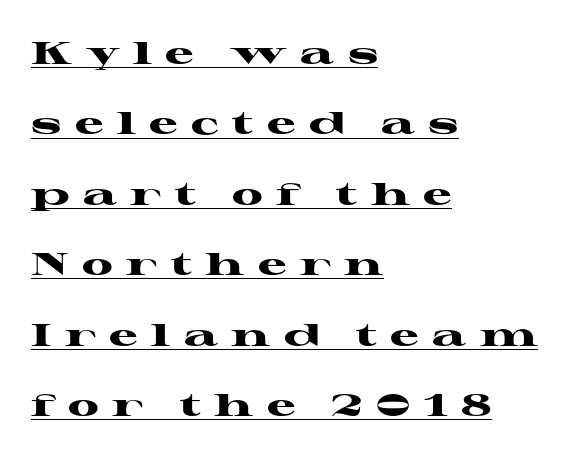
{"serif": "yes", "italic": "no", "bold": "yes", "weight": "heavy", "width": "wide", "stroke_contrast": "high", "x_height": "medium", "monospaced": "no", "underline": "yes", "align": "left", "line_spacing": "loose", "line_spacing_ratio": 2.2, "letter_spacing": "wide", "letter_spacing_em": 0.42, "glyph_px": 32}
